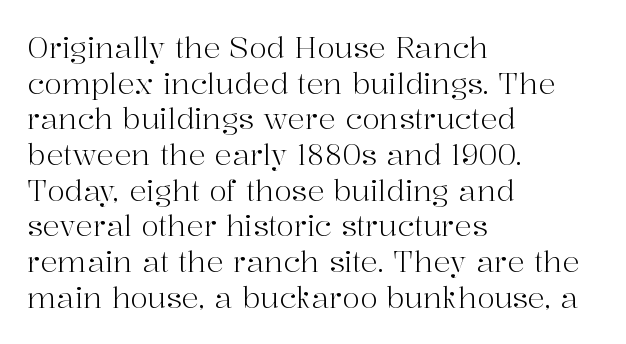
Posture: vertical. Line starts are locked; line ends wander. This sample uses plain, unmodified letter spacing. The area under the type is left untouched. The weight tops out at a normal text grade. Is this a sans? No — the strokes have serifs.
